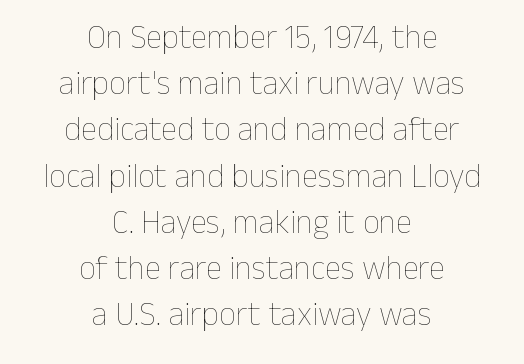
Q: Is the text bold? A: No.
Q: Is the text italic (slanted)? A: No, it is upright.
Q: Is the text underlined? A: No.
Q: How is the paragraph aligned? A: Centered.
Q: Is the spacing between letters normal or unusually wide? A: Normal.
Q: Is the spacing between lines tight, normal or loose? A: Normal.
Q: Width (condensed, normal, or wide)? A: Normal.
Q: Stroke contrast? A: Low.
Q: x-height? A: Medium.
Q: Monospaced? A: No.
